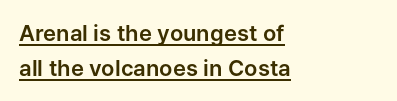
Q: Is the text italic (slanted)? A: No, it is upright.
Q: Is the text underlined? A: Yes.
Q: How is the paragraph aligned? A: Left-aligned.
Q: Is the spacing between letters normal or unusually wide? A: Normal.
Q: Is the spacing between lines tight, normal or loose? A: Normal.
